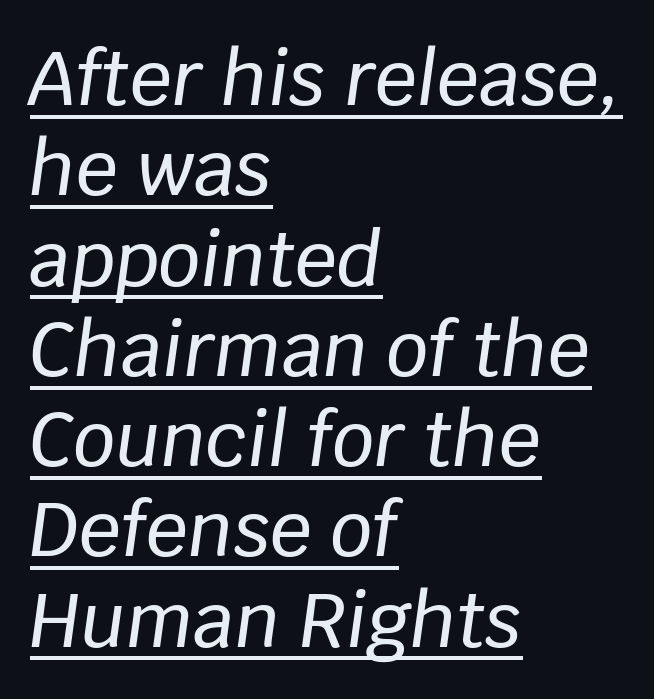
Here the designer chose a conventional face with non-uniform glyph widths. Descenders here cross a horizontal rule under the line. The type is set solid horizontally, with unmodified tracking. Quick note: italic.
